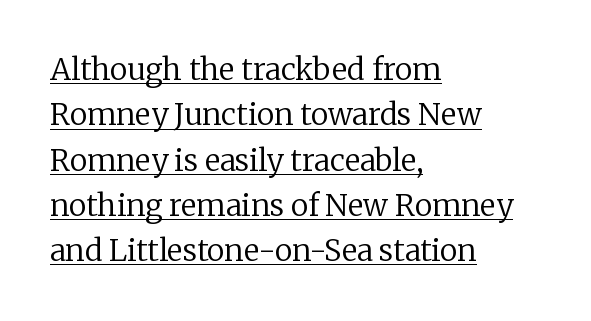
{"serif": "yes", "italic": "no", "bold": "no", "weight": "regular", "width": "normal", "stroke_contrast": "low", "x_height": "medium", "monospaced": "no", "underline": "yes", "align": "left", "line_spacing": "normal", "line_spacing_ratio": 1.51, "letter_spacing": "normal", "letter_spacing_em": 0.0, "glyph_px": 30}
